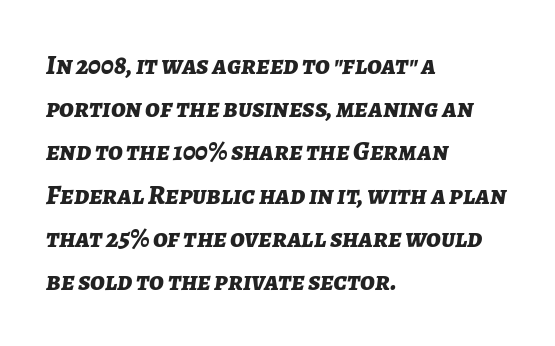
{"italic": "yes", "lean": "right", "slant_degrees": 7, "bold": "yes", "underline": "no", "align": "left", "line_spacing": "normal", "line_spacing_ratio": 1.6, "letter_spacing": "normal", "letter_spacing_em": 0.0, "glyph_px": 27}
